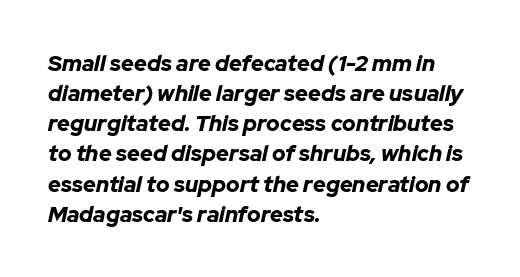
{"italic": "yes", "lean": "right", "slant_degrees": 12, "bold": "yes", "underline": "no", "align": "left", "line_spacing": "normal", "line_spacing_ratio": 1.37, "letter_spacing": "normal", "letter_spacing_em": 0.0, "glyph_px": 22}
